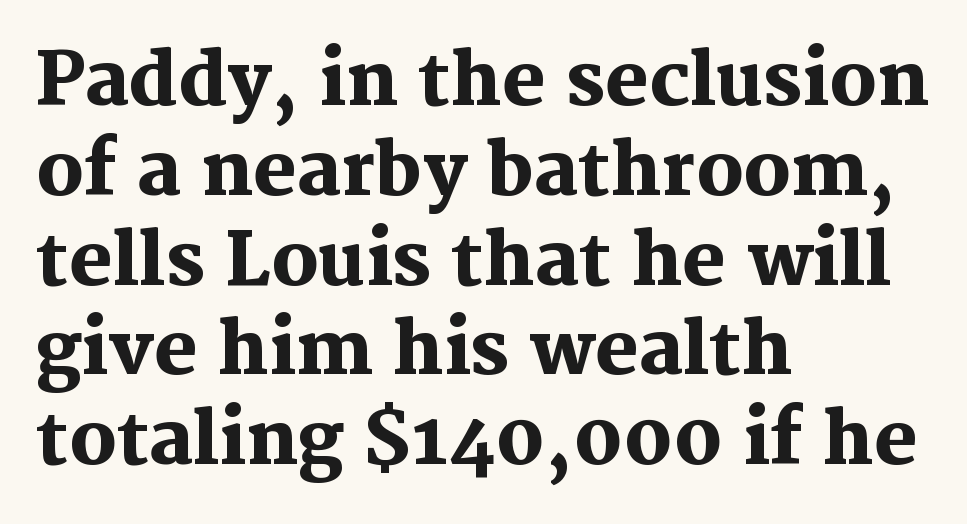
Q: Is the text bold? A: Yes.
Q: Is the text italic (slanted)? A: No, it is upright.
Q: Is the typeface a serif or a sans-serif typeface? A: Serif.
Q: Is the text underlined? A: No.
Q: How is the paragraph aligned? A: Left-aligned.
Q: Is the spacing between letters normal or unusually wide? A: Normal.
Q: Width (condensed, normal, or wide)? A: Normal.
Q: Stroke contrast? A: Medium.
Q: x-height? A: Medium.
Q: Monospaced? A: No.
